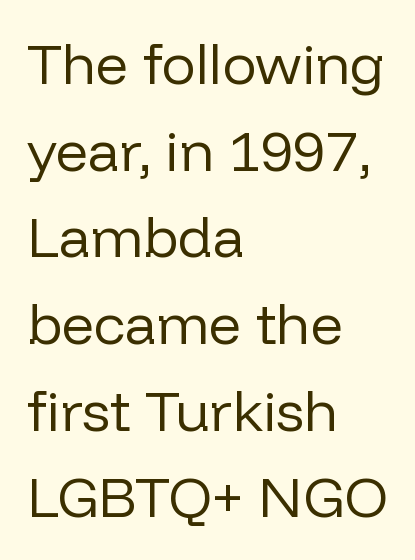
{"serif": "no", "italic": "no", "bold": "no", "weight": "regular", "width": "normal", "stroke_contrast": "low", "x_height": "medium", "monospaced": "no", "underline": "no", "align": "left", "line_spacing": "normal", "line_spacing_ratio": 1.52, "letter_spacing": "normal", "letter_spacing_em": 0.0, "glyph_px": 57}
